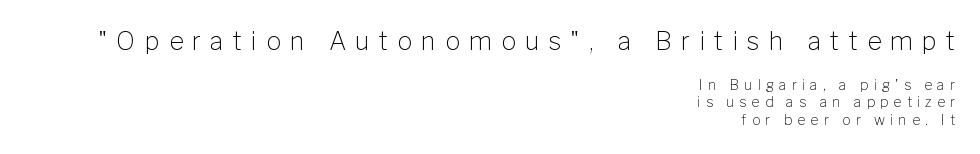
{"italic": "no", "bold": "no", "underline": "no", "align": "right", "line_spacing_ratio": 1.24, "letter_spacing": "wide", "letter_spacing_em": 0.37, "larger_block": "first", "size_ratio": 1.79, "glyph_px": 25}
